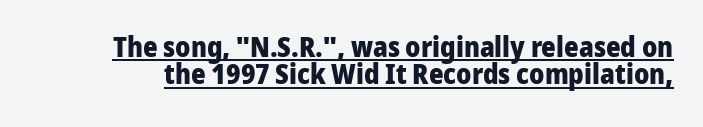
Q: Is the text bold? A: Yes.
Q: Is the text italic (slanted)? A: No, it is upright.
Q: Is the typeface a serif or a sans-serif typeface? A: Sans-serif.
Q: Is the text underlined? A: Yes.
Q: Is the spacing between letters normal or unusually wide? A: Normal.
Q: Is the spacing between lines tight, normal or loose? A: Tight.
Q: Width (condensed, normal, or wide)? A: Normal.
Q: Stroke contrast? A: Low.
Q: x-height? A: Medium.
Q: Monospaced? A: No.
